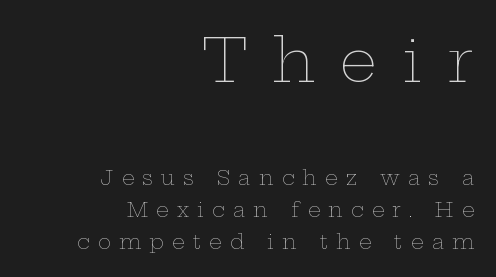
The image shows 60 px thin, wide type, upright; set right-aligned, normal line spacing (1.59x), unusually wide letter spacing (+0.41 em), not underlined; the first (top) block is 3.0x larger; low stroke contrast and a medium x-height.
